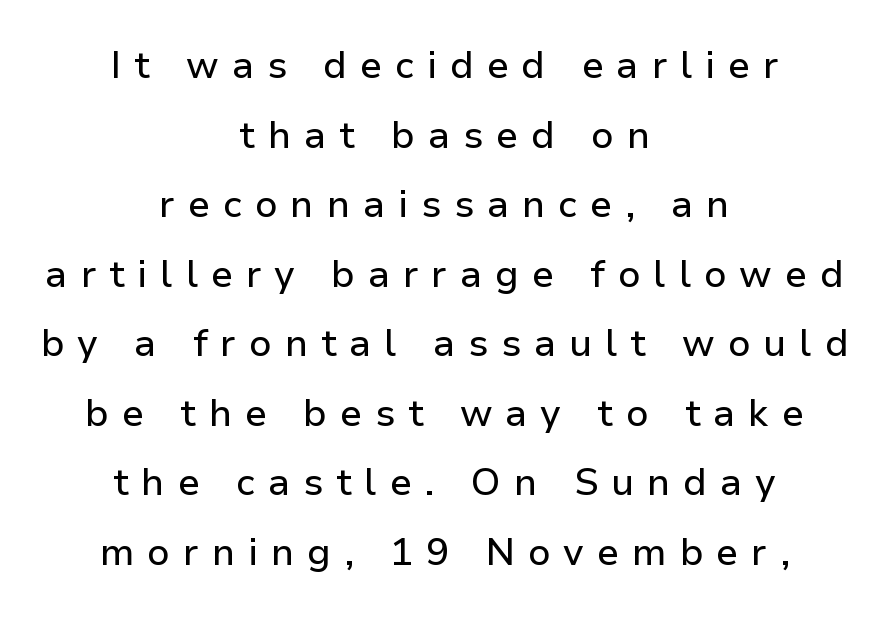
Q: Is the text italic (slanted)? A: No, it is upright.
Q: Is the typeface a serif or a sans-serif typeface? A: Sans-serif.
Q: Is the text underlined? A: No.
Q: How is the paragraph aligned? A: Centered.
Q: Is the spacing between letters normal or unusually wide? A: Unusually wide.
Q: Width (condensed, normal, or wide)? A: Normal.
Q: Stroke contrast? A: Low.
Q: x-height? A: Medium.
Q: Monospaced? A: No.
